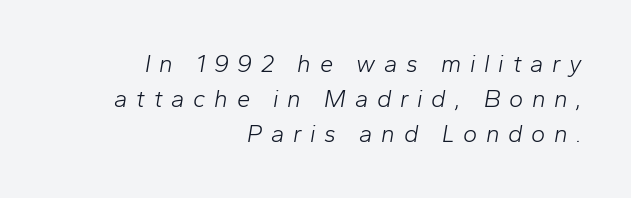
The image shows 24 px text type, italic (leaning right); set right-aligned, normal line spacing (1.45x), unusually wide letter spacing (+0.36 em), not underlined.
